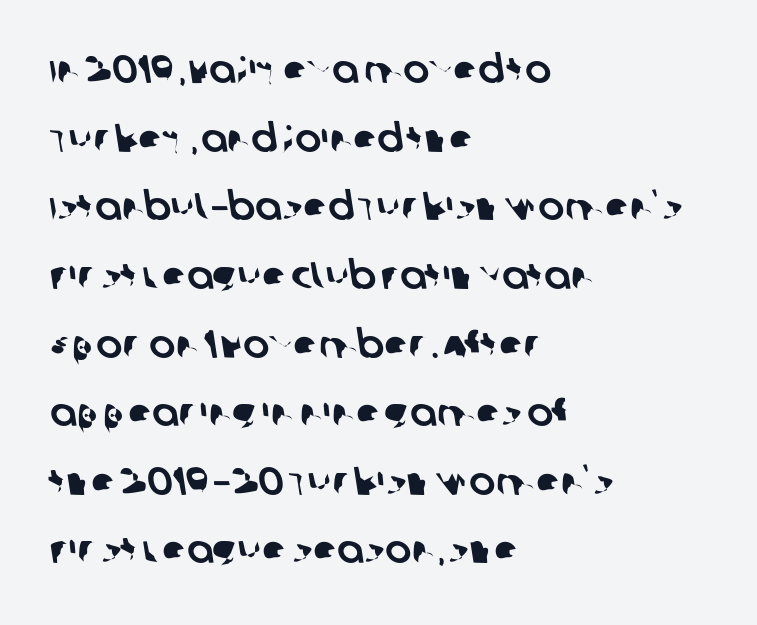
The image shows 39 px sans-serif type; set left-aligned, line spacing 1.76x, normal letter spacing, not underlined; low stroke contrast and a large x-height.
